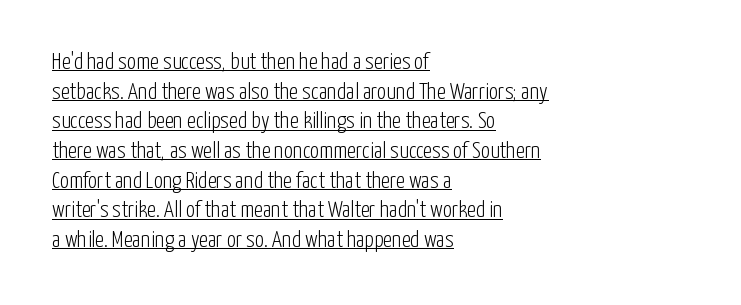
Horizontally, the lines are justified to the leading edge only. Letter spacing: default. Style check: upright. Honestly, the row spacing looks completely unremarkable. A quiet, ordinary-to-light weight characterises the typeface.
